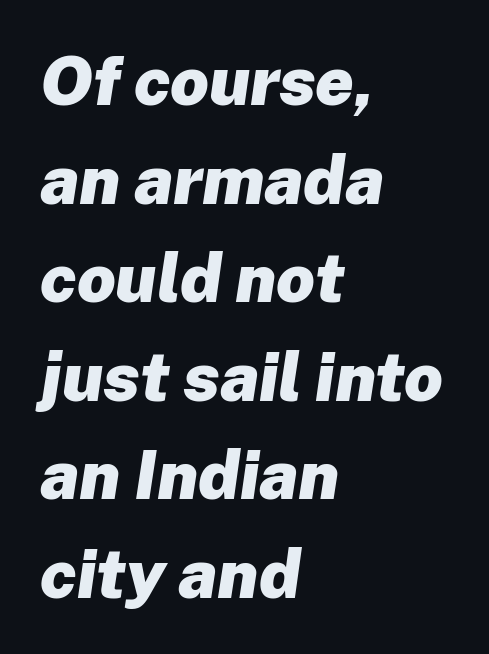
Q: Is the text bold? A: Yes.
Q: Is the text italic (slanted)? A: Yes, it leans right by about 8 degrees.
Q: Is the text underlined? A: No.
Q: How is the paragraph aligned? A: Left-aligned.
Q: Is the spacing between letters normal or unusually wide? A: Normal.
Q: Is the spacing between lines tight, normal or loose? A: Normal.
Q: Width (condensed, normal, or wide)? A: Normal.
Q: Stroke contrast? A: Low.
Q: x-height? A: Medium.
Q: Monospaced? A: No.
